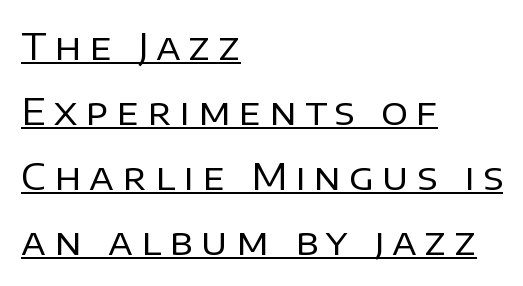
Q: Is the text bold? A: No.
Q: Is the text italic (slanted)? A: No, it is upright.
Q: Is the typeface a serif or a sans-serif typeface? A: Sans-serif.
Q: Is the text underlined? A: Yes.
Q: How is the paragraph aligned? A: Left-aligned.
Q: Is the spacing between letters normal or unusually wide? A: Unusually wide.
Q: Width (condensed, normal, or wide)? A: Normal.
Q: Stroke contrast? A: Low.
Q: x-height? A: Large.
Q: Monospaced? A: No.
